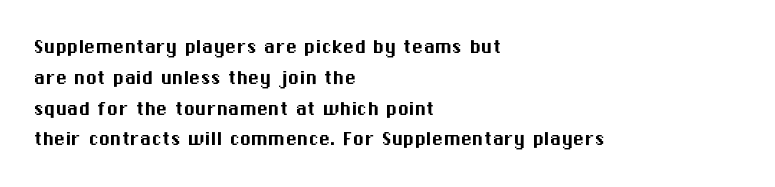
The glyphs are unaccompanied by any horizontal stroke below them. Quick note: not italic, upright. Each word holds together tightly as a unit, with standard inter-letter gaps. The paragraph shown leans on its left margin. Does the leading feel generous? No, just average.
